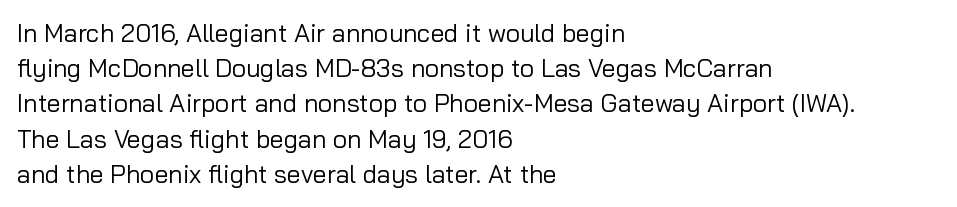
{"italic": "no", "bold": "no", "underline": "no", "align": "left", "line_spacing": "normal", "line_spacing_ratio": 1.41, "letter_spacing": "normal", "letter_spacing_em": 0.0, "glyph_px": 25}
